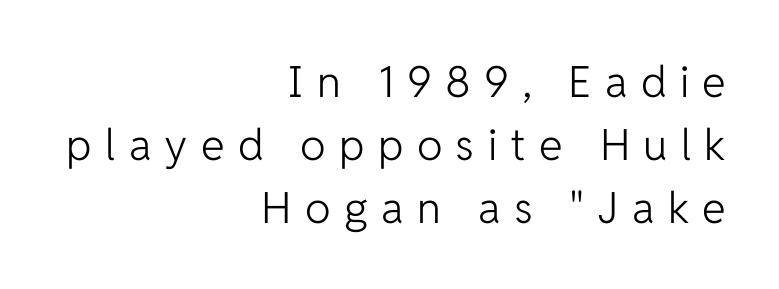
Q: Is the text bold? A: No.
Q: Is the text italic (slanted)? A: No, it is upright.
Q: Is the typeface a serif or a sans-serif typeface? A: Sans-serif.
Q: Is the text underlined? A: No.
Q: How is the paragraph aligned? A: Right-aligned.
Q: Is the spacing between letters normal or unusually wide? A: Unusually wide.
Q: Is the spacing between lines tight, normal or loose? A: Normal.
Q: Width (condensed, normal, or wide)? A: Normal.
Q: Stroke contrast? A: Low.
Q: x-height? A: Medium.
Q: Monospaced? A: No.
